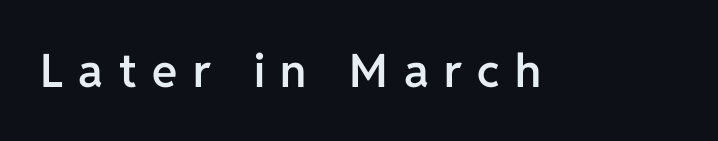
Look at the tracking — it's clearly loosened, letters drifting apart. A roman cut, with each character standing at attention. Think of a printed novel: that variable character pitch is what you see here. Emphasis by weight is partial: semibold. The type family on display is of the sans-serif kind. Words float on clear page, feet unadorned.
